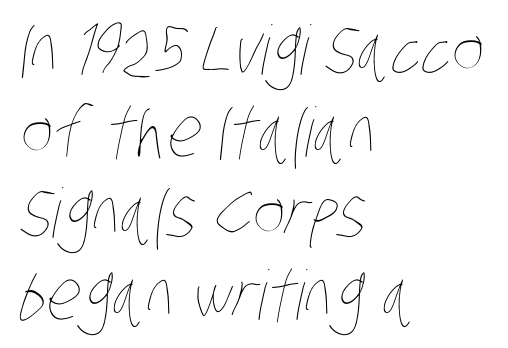
{"bold": "no", "weight": "thin", "width": "condensed", "stroke_contrast": "low", "x_height": "large", "monospaced": "no", "underline": "no", "align": "left", "line_spacing_ratio": 1.2, "letter_spacing": "normal", "letter_spacing_em": 0.0, "glyph_px": 68}
